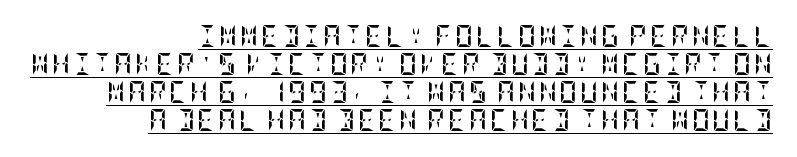
{"italic": "no", "bold": "yes", "underline": "yes", "align": "right", "line_spacing": "normal", "line_spacing_ratio": 1.28, "glyph_px": 22}
